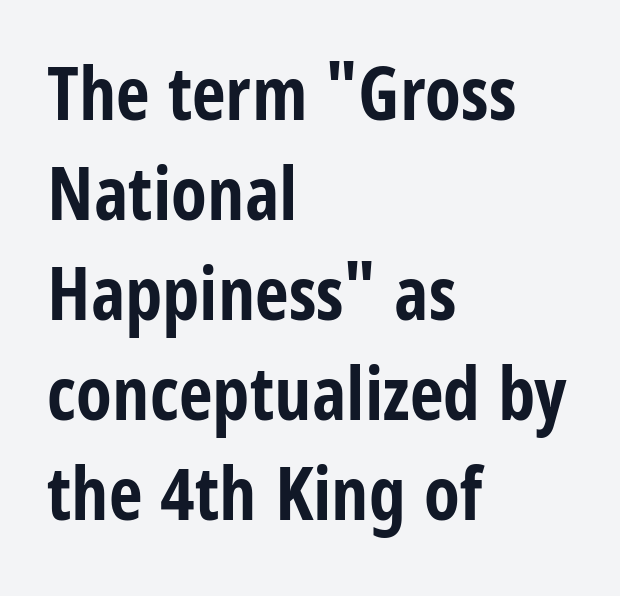
The image shows 74 px bold, condensed sans-serif type, upright; set left-aligned, normal line spacing (1.35x), normal letter spacing, not underlined; low stroke contrast and a large x-height.
